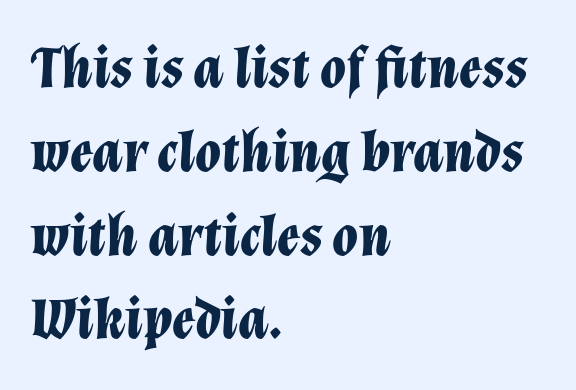
Typesetter's note: full bold, strokes at maximum text heaviness. If you measured baseline to baseline, you'd find a middling distance. These lines are rendered in a variable-pitch font. One-word summary of the alignment: left.
